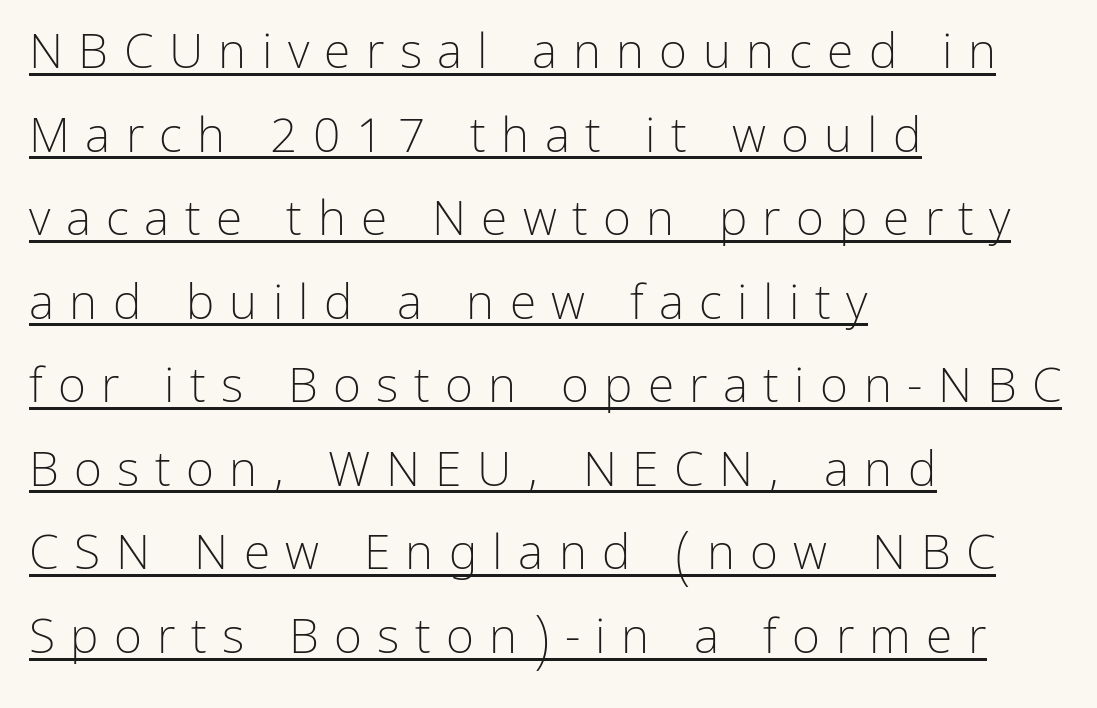
The image shows 48 px light sans-serif type, upright; set left-aligned, line spacing 1.74x, unusually wide letter spacing (+0.32 em), underlined; low stroke contrast and a medium x-height.
